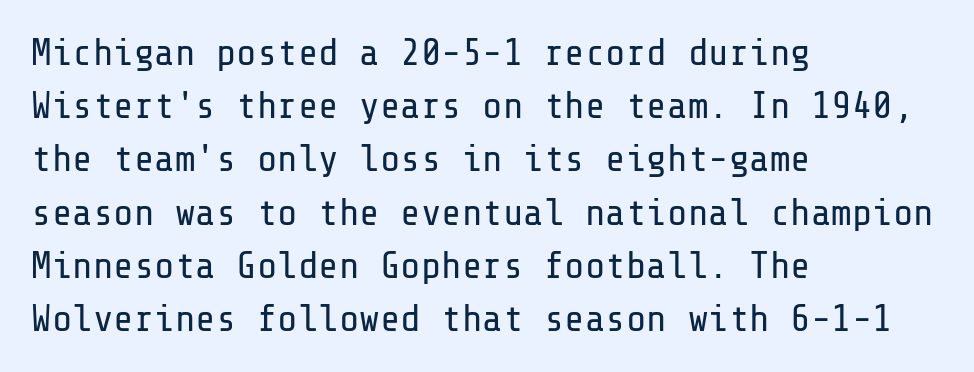
The image shows 38 px regular-weight sans-serif type, upright; set left-aligned, normal line spacing (1.4x), normal letter spacing, not underlined; low stroke contrast and a medium x-height.
